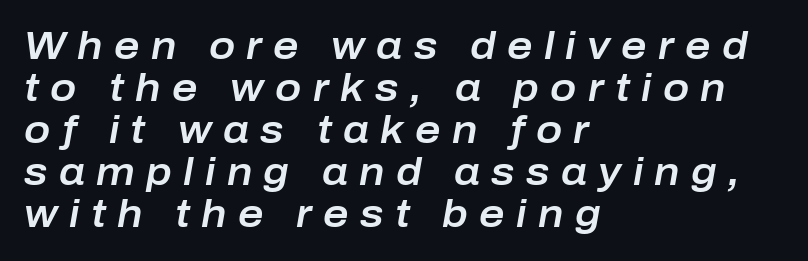
Q: Is the text italic (slanted)? A: Yes, it leans right by about 10 degrees.
Q: Is the text underlined? A: No.
Q: How is the paragraph aligned? A: Left-aligned.
Q: Is the spacing between letters normal or unusually wide? A: Unusually wide.
Q: Is the spacing between lines tight, normal or loose? A: Tight.
Q: Width (condensed, normal, or wide)? A: Normal.
Q: Stroke contrast? A: Low.
Q: x-height? A: Medium.
Q: Monospaced? A: No.
